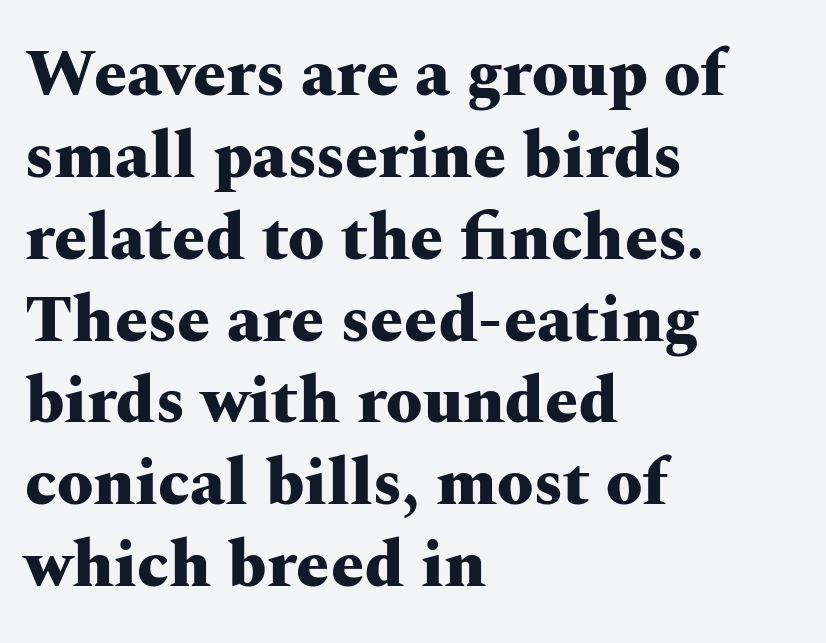
Think of a printed novel: that variable character pitch is what you see here. The type sits square on the baseline with zero lean. What kind of face is this? One with serifs. The glyphs are unaccompanied by any horizontal stroke below them.
